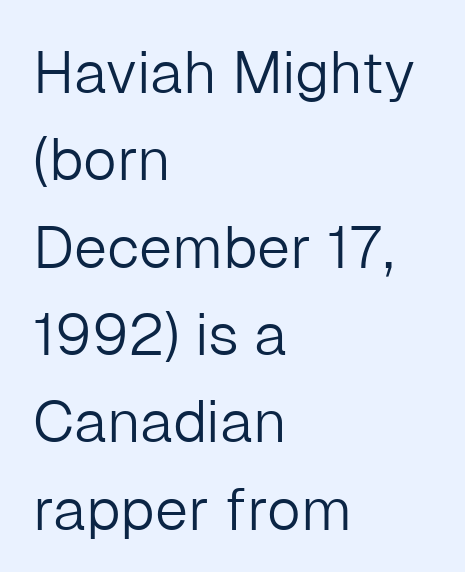
Q: Is the text bold? A: No.
Q: Is the text italic (slanted)? A: No, it is upright.
Q: Is the typeface a serif or a sans-serif typeface? A: Sans-serif.
Q: Is the text underlined? A: No.
Q: How is the paragraph aligned? A: Left-aligned.
Q: Is the spacing between letters normal or unusually wide? A: Normal.
Q: Is the spacing between lines tight, normal or loose? A: Normal.
Q: Width (condensed, normal, or wide)? A: Normal.
Q: Stroke contrast? A: Low.
Q: x-height? A: Medium.
Q: Monospaced? A: No.
